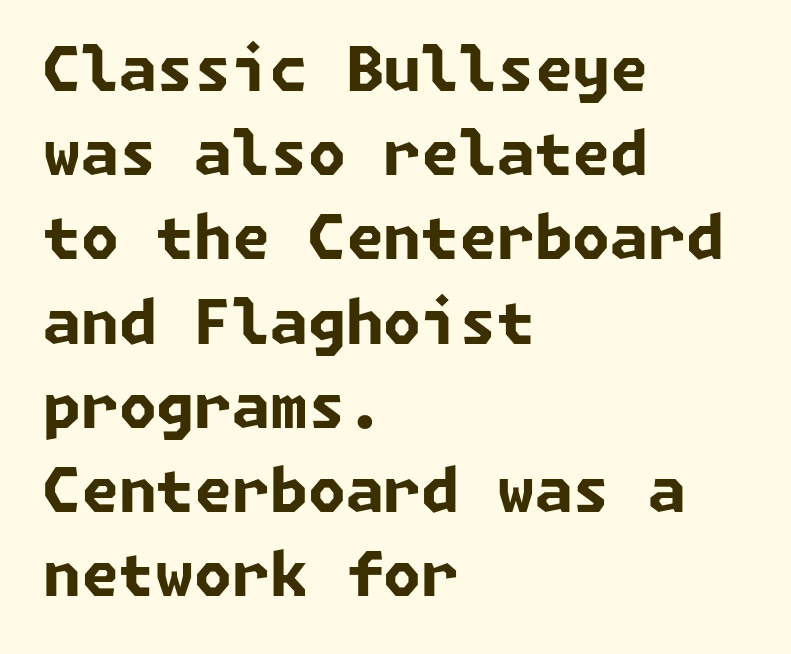
Q: Is the text bold? A: Yes.
Q: Is the typeface a serif or a sans-serif typeface? A: Sans-serif.
Q: Is the text underlined? A: No.
Q: How is the paragraph aligned? A: Left-aligned.
Q: Is the spacing between letters normal or unusually wide? A: Normal.
Q: Is the spacing between lines tight, normal or loose? A: Normal.
Q: Width (condensed, normal, or wide)? A: Normal.
Q: Stroke contrast? A: Low.
Q: x-height? A: Medium.
